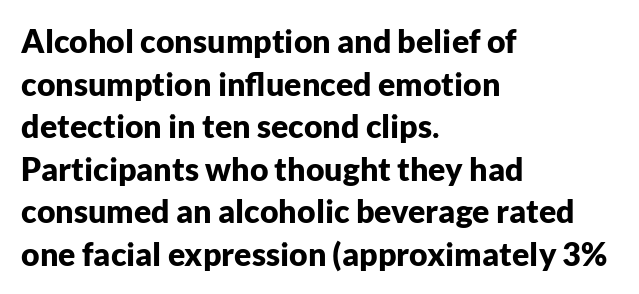
Q: Is the text bold? A: Yes.
Q: Is the text italic (slanted)? A: No, it is upright.
Q: Is the typeface a serif or a sans-serif typeface? A: Sans-serif.
Q: Is the text underlined? A: No.
Q: How is the paragraph aligned? A: Left-aligned.
Q: Is the spacing between letters normal or unusually wide? A: Normal.
Q: Is the spacing between lines tight, normal or loose? A: Normal.
Q: Width (condensed, normal, or wide)? A: Normal.
Q: Stroke contrast? A: Low.
Q: x-height? A: Medium.
Q: Monospaced? A: No.
